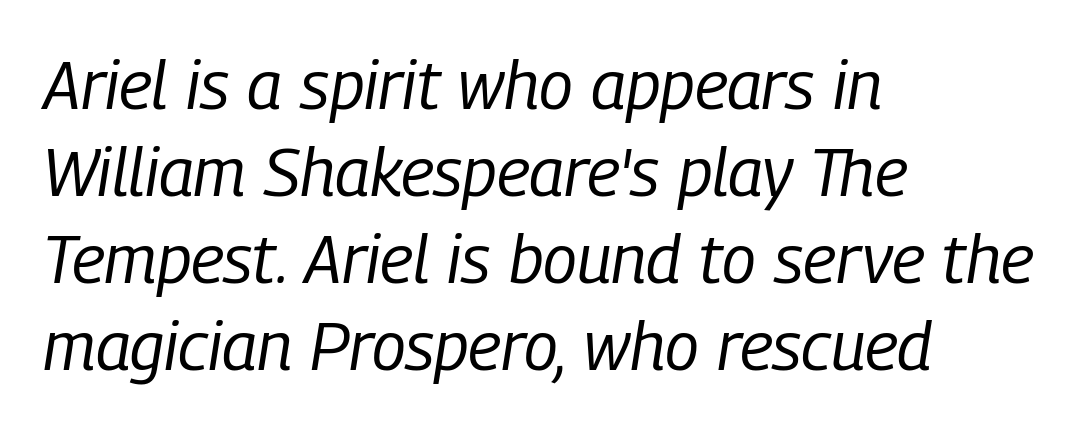
Q: Is the text bold? A: No.
Q: Is the text italic (slanted)? A: Yes, it leans right by about 9 degrees.
Q: Is the text underlined? A: No.
Q: How is the paragraph aligned? A: Left-aligned.
Q: Is the spacing between letters normal or unusually wide? A: Normal.
Q: Is the spacing between lines tight, normal or loose? A: Normal.
Q: Width (condensed, normal, or wide)? A: Condensed.
Q: Stroke contrast? A: Low.
Q: x-height? A: Medium.
Q: Monospaced? A: No.
